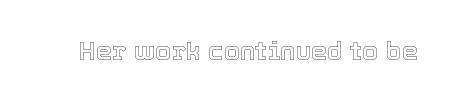
The image shows 26 px text type, upright; set normal letter spacing, not underlined.
